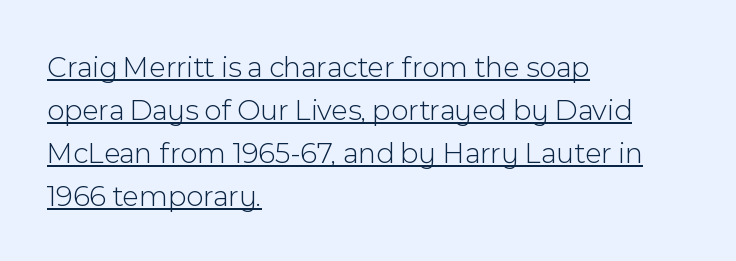
Think standard paragraph weight, or any step lighter than that. Ordinary non-slanted type is in use. Looks like regular typesetting: each glyph gets only the width it needs. Casual observation: everything's shoved over to the left. This sample carries an underscore along the baseline area. This sample keeps an unexceptional amount of space between lines.
